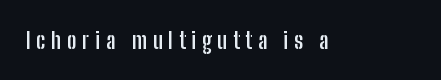
{"italic": "no", "bold": "yes", "underline": "no", "letter_spacing": "wide", "letter_spacing_em": 0.25, "glyph_px": 23}
